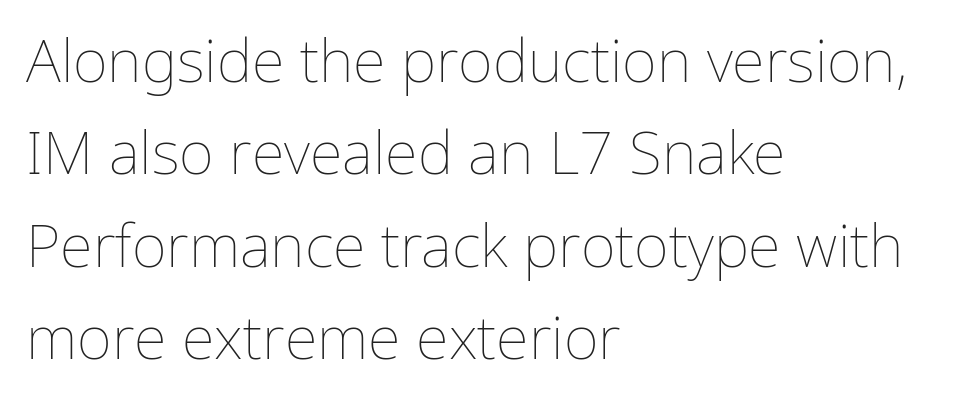
The image shows 60 px thin type, upright; set left-aligned, normal line spacing (1.54x), normal letter spacing, not underlined; low stroke contrast and a medium x-height.
